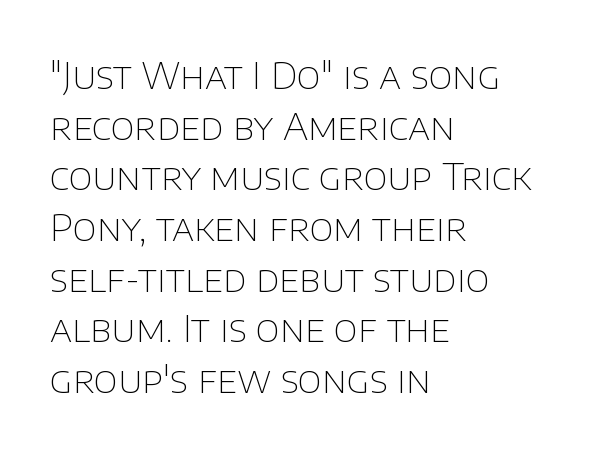
The image shows 37 px thin sans-serif type, upright; set left-aligned, normal line spacing (1.37x), normal letter spacing, not underlined; low stroke contrast and a large x-height.
